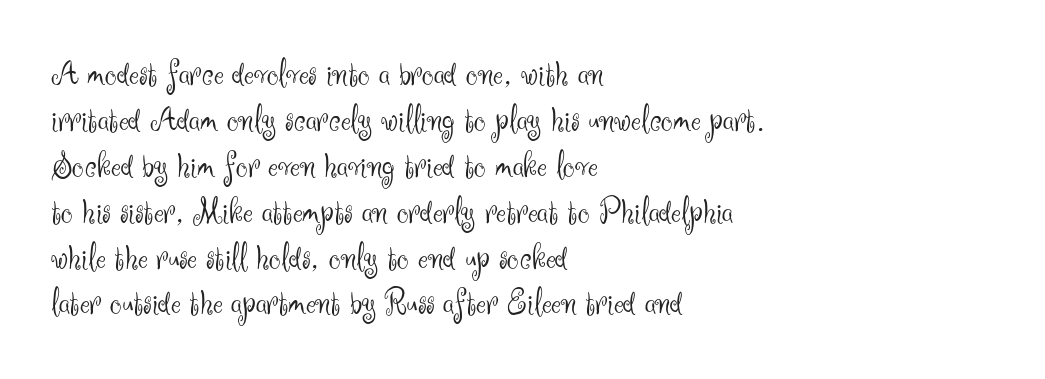
{"serif": "no", "italic": "no", "bold": "no", "weight": "light", "width": "normal", "stroke_contrast": "medium", "x_height": "small", "monospaced": "no", "underline": "no", "align": "left", "line_spacing_ratio": 1.24, "letter_spacing": "normal", "letter_spacing_em": 0.0, "glyph_px": 37}
